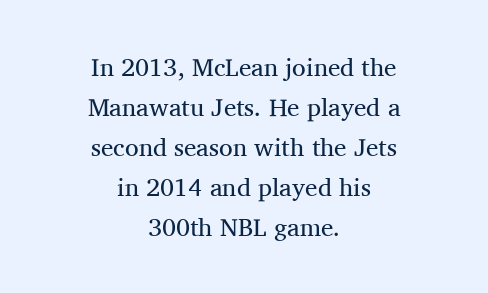
This rendering leaves character spacing at its baseline value. This is the regular roman posture of the typeface. Successive baselines arrive at the customary interval. The paragraph shown floats in the horizontal middle. Compared with a typical body face, this is equally light or lighter still.
